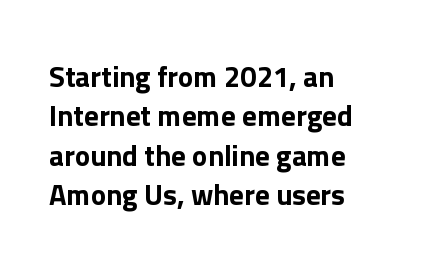
Q: Is the text italic (slanted)? A: No, it is upright.
Q: Is the typeface a serif or a sans-serif typeface? A: Sans-serif.
Q: Is the text underlined? A: No.
Q: How is the paragraph aligned? A: Left-aligned.
Q: Is the spacing between letters normal or unusually wide? A: Normal.
Q: Is the spacing between lines tight, normal or loose? A: Normal.
Q: Width (condensed, normal, or wide)? A: Normal.
Q: Stroke contrast? A: Low.
Q: x-height? A: Medium.
Q: Monospaced? A: No.
